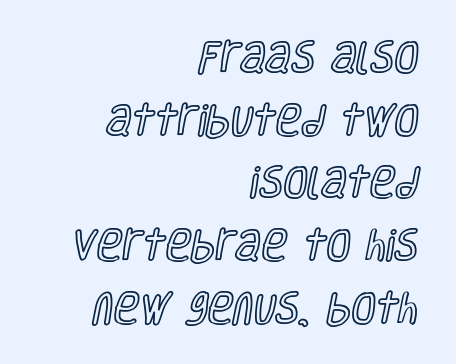
{"width": "condensed", "x_height": "large", "monospaced": "no", "underline": "no", "align": "right", "line_spacing_ratio": 1.79, "letter_spacing": "normal", "letter_spacing_em": 0.0, "glyph_px": 35}
